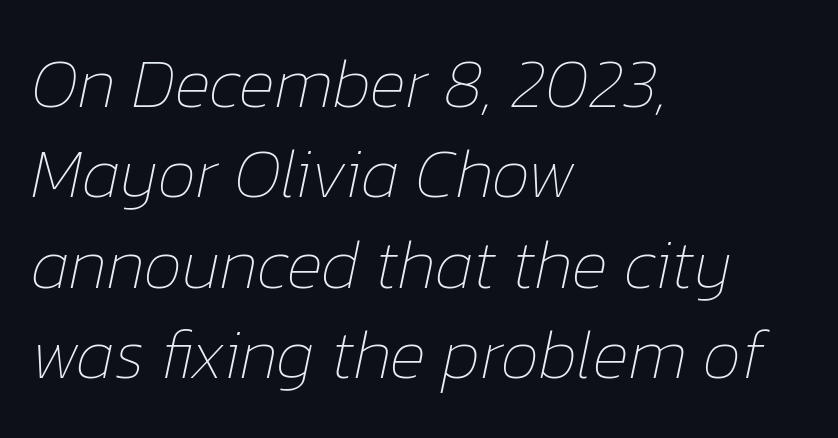
Q: Is the text bold? A: No.
Q: Is the text italic (slanted)? A: Yes, it leans right by about 12 degrees.
Q: Is the text underlined? A: No.
Q: How is the paragraph aligned? A: Left-aligned.
Q: Is the spacing between letters normal or unusually wide? A: Normal.
Q: Is the spacing between lines tight, normal or loose? A: Normal.
Q: Width (condensed, normal, or wide)? A: Normal.
Q: Stroke contrast? A: Low.
Q: x-height? A: Medium.
Q: Monospaced? A: No.
